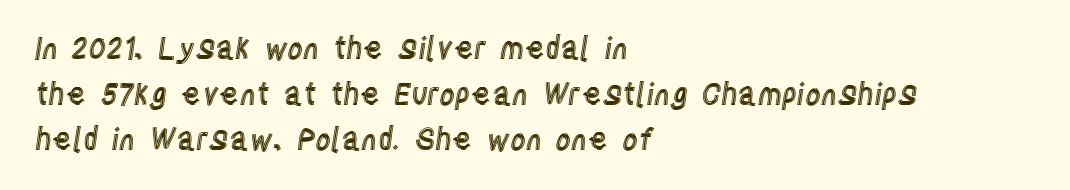
The image shows 30 px condensed type; set left-aligned, normal line spacing (1.52x), normal letter spacing, not underlined; a large x-height.
